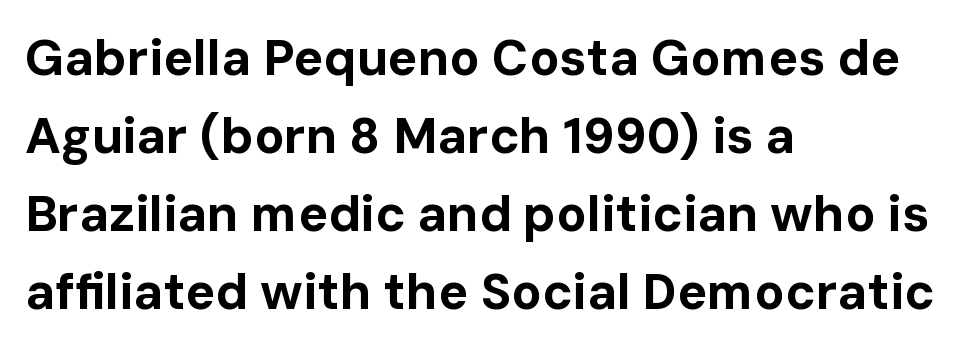
{"serif": "no", "italic": "no", "bold": "yes", "weight": "bold", "width": "normal", "stroke_contrast": "low", "x_height": "medium", "monospaced": "no", "underline": "no", "align": "left", "line_spacing": "normal", "line_spacing_ratio": 1.56, "letter_spacing": "normal", "letter_spacing_em": 0.0, "glyph_px": 50}
